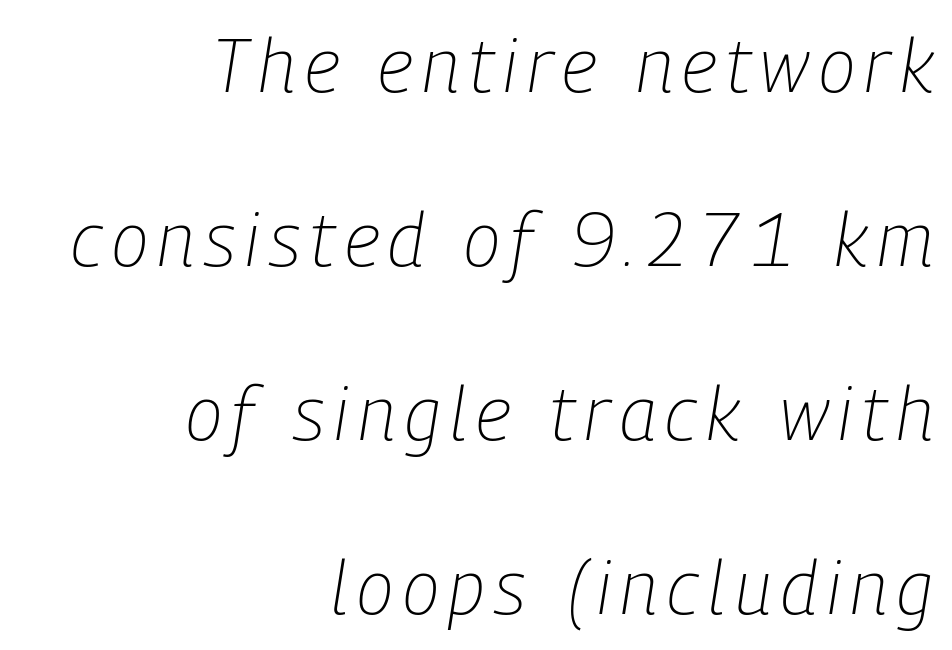
The image shows 75 px light, condensed type, italic (leaning right); set right-aligned, loose line spacing (2.32x), not underlined; low stroke contrast and a medium x-height.
